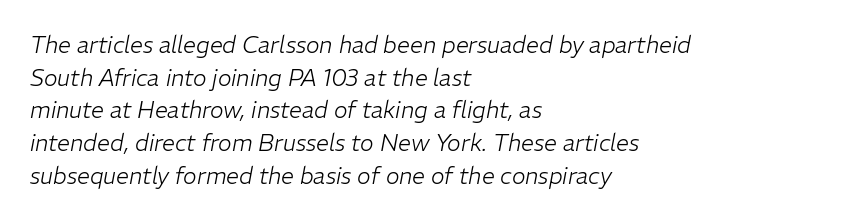
Is the stroke heavy? The answer is a plain regular-or-lighter. The whole block is typeset with a tilt. Check the space under the baseline: it is left empty. Interline gaps are of average width in this sample.
